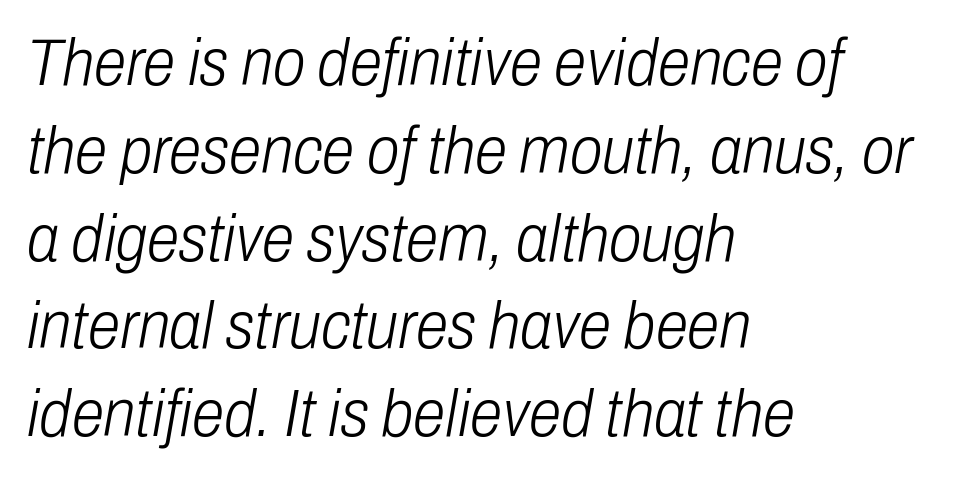
The image shows 66 px light, condensed type, italic (leaning right); set left-aligned, normal line spacing (1.33x), normal letter spacing, not underlined; low stroke contrast and a medium x-height.
